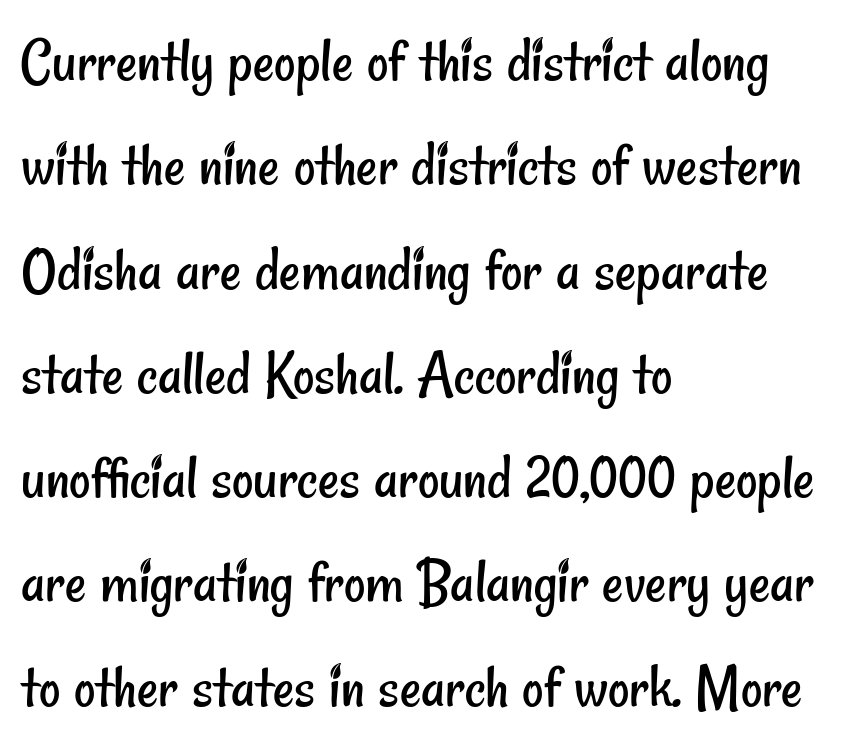
The image shows 66 px regular-weight, condensed sans-serif type; set left-aligned, normal line spacing (1.58x), normal letter spacing, not underlined; low stroke contrast and a small x-height.
